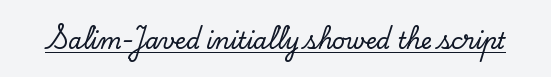
{"underline": "yes", "letter_spacing": "normal", "letter_spacing_em": 0.0, "glyph_px": 22}
